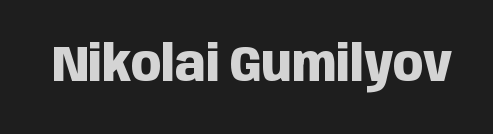
Stroke terminals: plain, sans-serif. A typesetter would mark this as roman, not italic. Tracking value appears to be zero — textbook default spacing. Typographic density is high because the face is bold. Descenders hang freely into open space.
